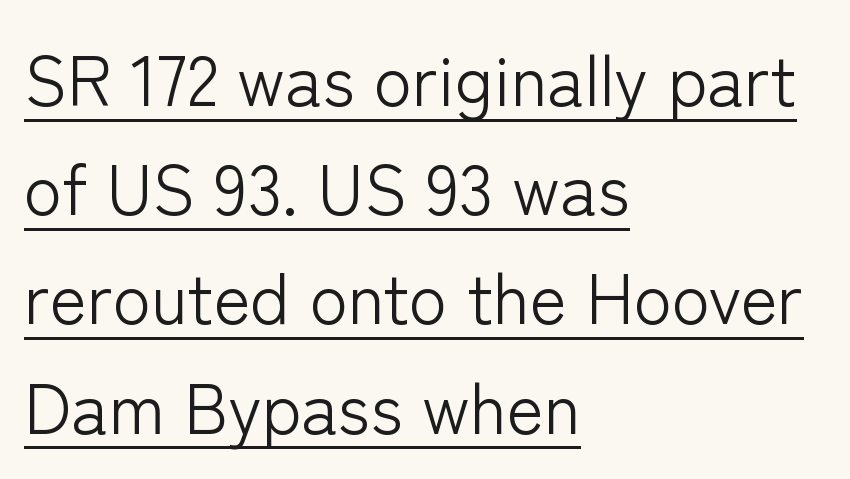
The image shows 70 px light sans-serif type, upright; set left-aligned, normal line spacing (1.56x), normal letter spacing, underlined; low stroke contrast and a medium x-height.
